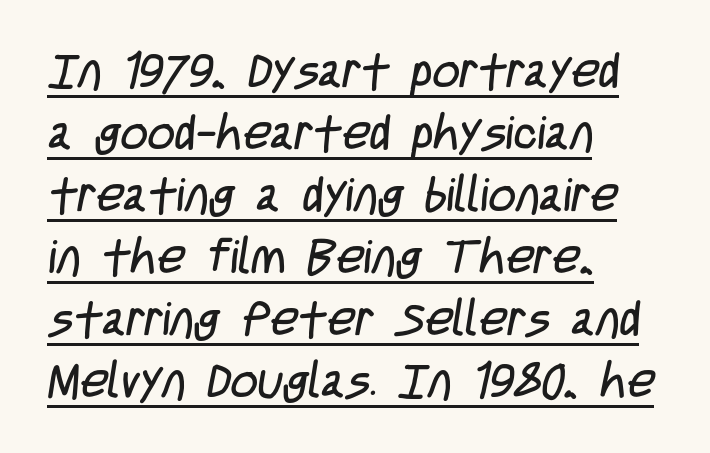
{"serif": "no", "bold": "no", "weight": "regular", "width": "condensed", "stroke_contrast": "low", "x_height": "large", "monospaced": "no", "underline": "yes", "align": "left", "line_spacing": "normal", "line_spacing_ratio": 1.29, "letter_spacing": "normal", "letter_spacing_em": 0.0, "glyph_px": 48}
